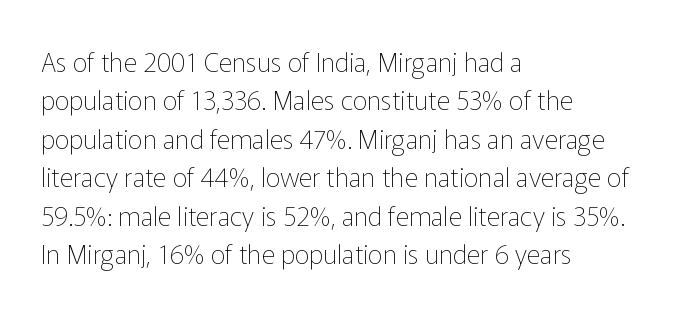
Leftover space on each line is placed entirely after the last word. The font sits on the lighter half of the weight spectrum, regular included. Here the glyphs are tracked normally, forming tight word shapes. Evenly set lines give the paragraph a standard silhouette. The area under the type is left untouched. The letters stand upright; this is a roman face.
